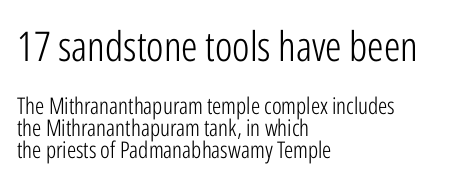
No extra tracking has been applied to these lines. A typesetter would call this leading minimal, almost set solid. This sample uses a sans-serif face. Is there any slant? The stems are plumb. Each line starts at the same left margin while the right side varies. A student would notice the top passage is typeset larger than what follows.
